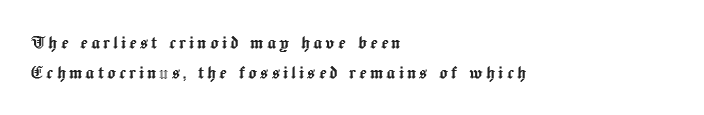
{"italic": "no", "underline": "no", "align": "left", "line_spacing": "normal", "line_spacing_ratio": 1.35, "glyph_px": 22}
